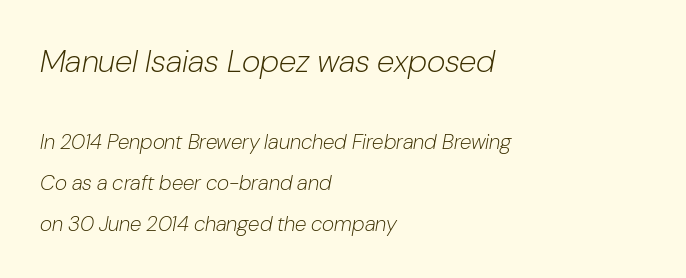
The image shows 32 px light type, italic (leaning right); set left-aligned, loose line spacing (1.95x), normal letter spacing, not underlined; the first (top) block is 1.52x larger; low stroke contrast and a medium x-height.
